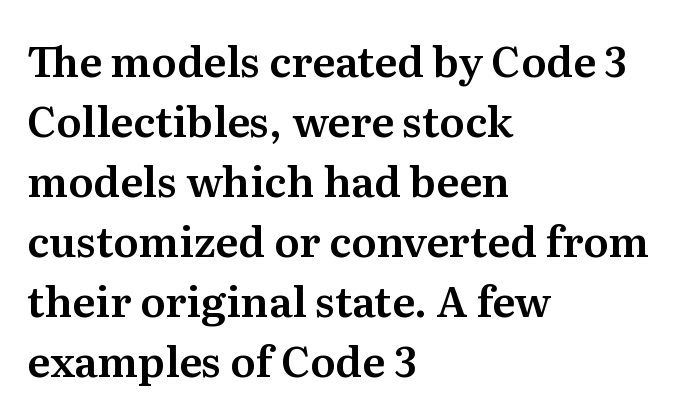
The image shows 42 px serif type, upright; set left-aligned, normal line spacing (1.43x), normal letter spacing, not underlined; medium stroke contrast and a medium x-height.
